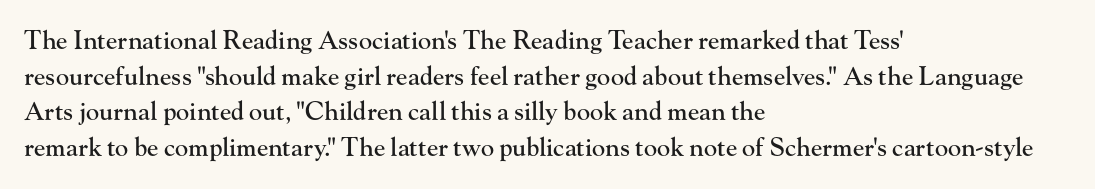
The image shows 25 px text type, upright; set left-aligned, normal line spacing (1.43x), normal letter spacing, not underlined.
